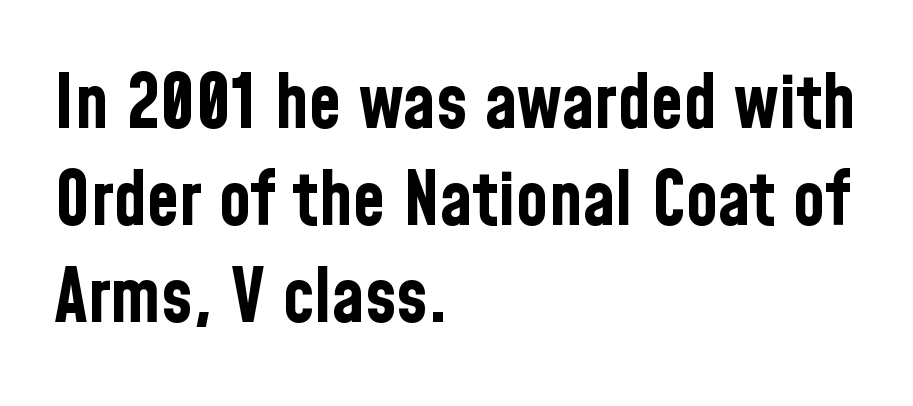
The image shows 74 px bold, condensed sans-serif type, upright; set left-aligned, normal line spacing (1.31x), normal letter spacing, not underlined; low stroke contrast and a medium x-height.
